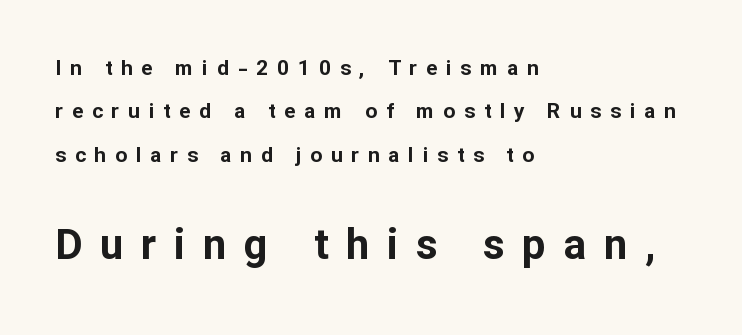
Q: Is the text bold? A: Yes.
Q: Is the text italic (slanted)? A: No, it is upright.
Q: Is the typeface a serif or a sans-serif typeface? A: Sans-serif.
Q: Is the text underlined? A: No.
Q: How is the paragraph aligned? A: Left-aligned.
Q: Is the spacing between letters normal or unusually wide? A: Unusually wide.
Q: Is the spacing between lines tight, normal or loose? A: Loose.
Q: Which block of text is set in a larger size, the first (top) or the second (bottom)? A: The second (bottom) one.
Q: Width (condensed, normal, or wide)? A: Normal.
Q: Stroke contrast? A: Low.
Q: x-height? A: Medium.
Q: Monospaced? A: No.
